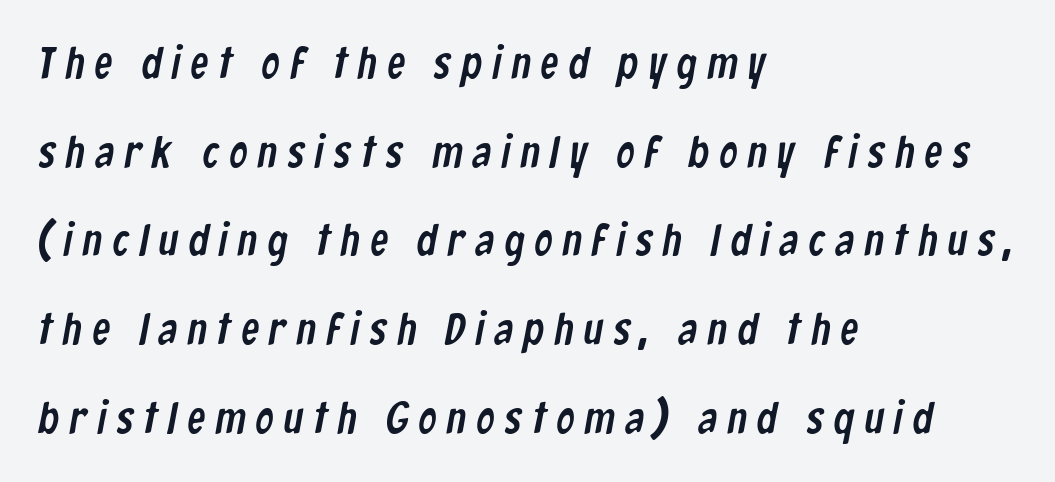
The image shows 45 px condensed sans-serif type; set left-aligned, loose line spacing (1.97x), unusually wide letter spacing (+0.23 em), not underlined; low stroke contrast and a medium x-height.
